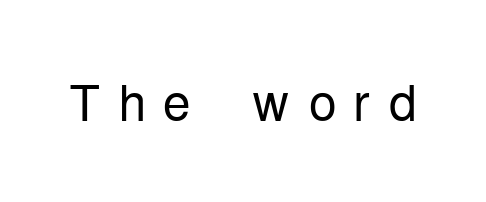
Q: Is the text bold? A: No.
Q: Is the text italic (slanted)? A: No, it is upright.
Q: Is the typeface a serif or a sans-serif typeface? A: Sans-serif.
Q: Is the text underlined? A: No.
Q: Is the spacing between letters normal or unusually wide? A: Unusually wide.
Q: Width (condensed, normal, or wide)? A: Condensed.
Q: Stroke contrast? A: Low.
Q: x-height? A: Medium.
Q: Monospaced? A: No.
